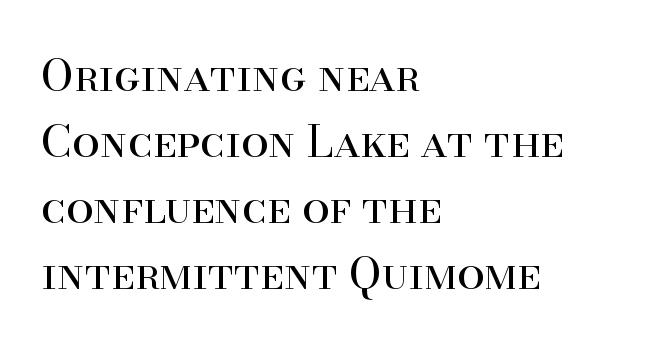
The letters look calm and open, with moderate or lighter stems. A typesetter would label this face a serif. A normal amount of white space separates one row of letters from the next. Ascenders rise straight up at ninety degrees.
